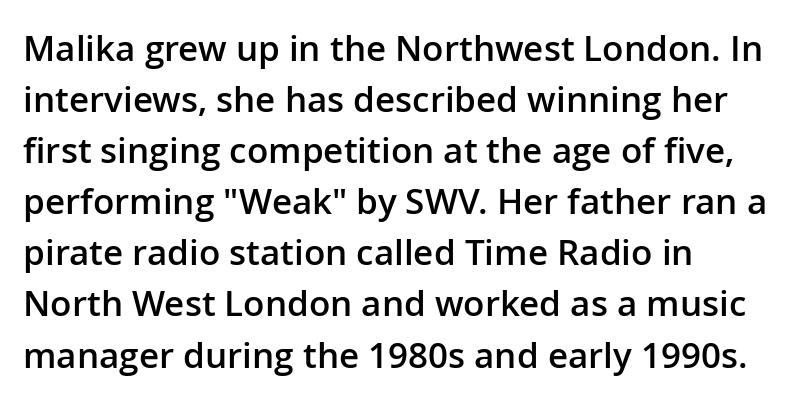
Is the block centered? No — it sits flush against the left margin. Bold? Not quite — semibold, heavier than regular but stopping short. The letters advance in unequal steps, a hallmark of proportional type. Type without underlining. Vertical spacing — default.
